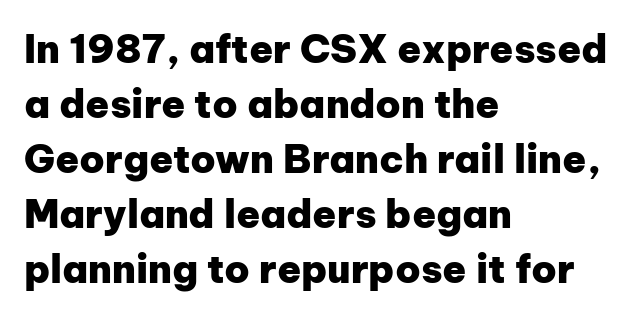
Classification — sans serif. Inter-character spacing is left at the font's built-in metrics. Plain, unruled lines of type. Typeset ragged right — the left edge is the straight one.
